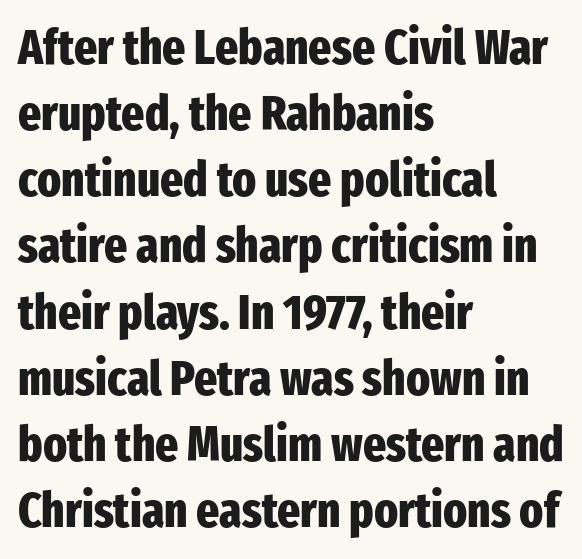
{"serif": "no", "italic": "no", "bold": "yes", "weight": "heavy", "width": "condensed", "stroke_contrast": "low", "x_height": "medium", "monospaced": "no", "underline": "no", "align": "left", "line_spacing": "normal", "line_spacing_ratio": 1.35, "letter_spacing": "normal", "letter_spacing_em": 0.0, "glyph_px": 49}
